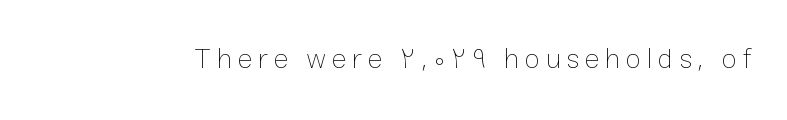
The image shows 28 px thin type, upright; set unusually wide letter spacing (+0.21 em), not underlined; low stroke contrast and a medium x-height.
